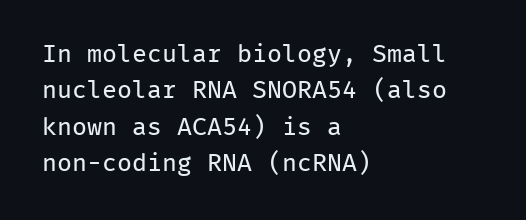
{"italic": "no", "bold": "no", "underline": "no", "align": "left", "line_spacing": "normal", "line_spacing_ratio": 1.46, "letter_spacing": "normal", "letter_spacing_em": 0.0, "glyph_px": 25}
